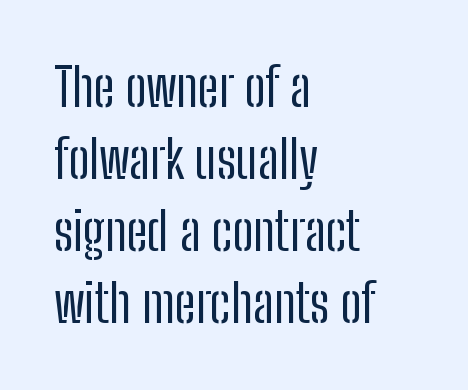
Q: Is the text bold? A: No.
Q: Is the text italic (slanted)? A: No, it is upright.
Q: Is the typeface a serif or a sans-serif typeface? A: Sans-serif.
Q: Is the text underlined? A: No.
Q: How is the paragraph aligned? A: Left-aligned.
Q: Is the spacing between letters normal or unusually wide? A: Normal.
Q: Is the spacing between lines tight, normal or loose? A: Normal.
Q: Width (condensed, normal, or wide)? A: Condensed.
Q: Stroke contrast? A: Low.
Q: x-height? A: Medium.
Q: Monospaced? A: No.
